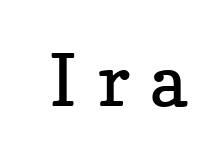
Q: Is the text bold? A: No.
Q: Is the text italic (slanted)? A: No, it is upright.
Q: Is the typeface a serif or a sans-serif typeface? A: Serif.
Q: Is the text underlined? A: No.
Q: Is the spacing between letters normal or unusually wide? A: Unusually wide.
Q: Width (condensed, normal, or wide)? A: Normal.
Q: Stroke contrast? A: Low.
Q: x-height? A: Medium.
Q: Monospaced? A: No.
